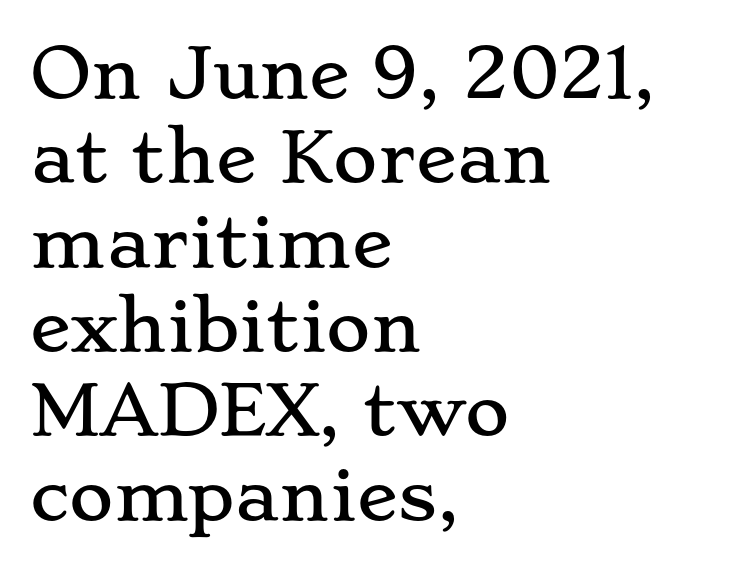
Q: Is the text italic (slanted)? A: No, it is upright.
Q: Is the typeface a serif or a sans-serif typeface? A: Serif.
Q: Is the text underlined? A: No.
Q: How is the paragraph aligned? A: Left-aligned.
Q: Is the spacing between letters normal or unusually wide? A: Normal.
Q: Width (condensed, normal, or wide)? A: Wide.
Q: Stroke contrast? A: Low.
Q: x-height? A: Small.
Q: Monospaced? A: No.
